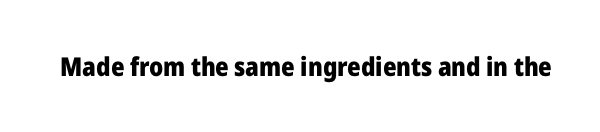
Q: Is the text bold? A: Yes.
Q: Is the text italic (slanted)? A: No, it is upright.
Q: Is the text underlined? A: No.
Q: Is the spacing between letters normal or unusually wide? A: Normal.
